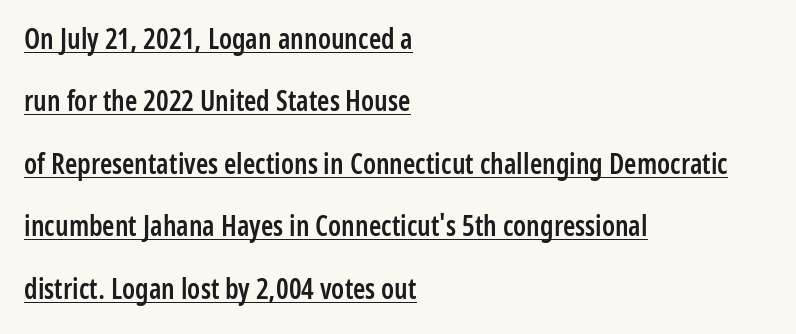
The image shows 28 px semibold, condensed sans-serif type, upright; set left-aligned, loose line spacing (2.23x), normal letter spacing, underlined; low stroke contrast and a medium x-height.
